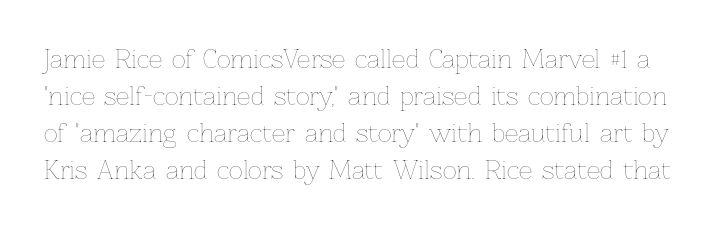
The image shows 24 px text type, upright; set normal line spacing (1.54x), normal letter spacing, not underlined.
